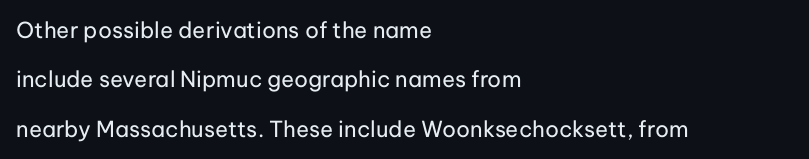
{"italic": "no", "bold": "no", "underline": "no", "align": "left", "line_spacing": "loose", "line_spacing_ratio": 2.24, "letter_spacing": "normal", "letter_spacing_em": 0.0, "glyph_px": 22}
